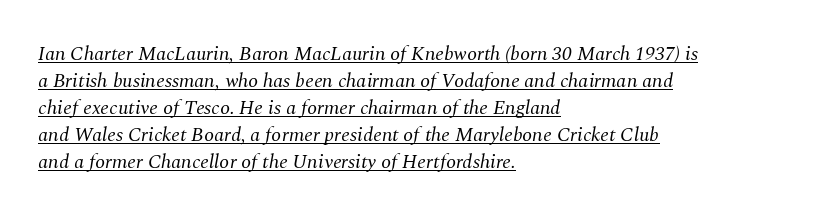
The image shows 20 px text type, italic (leaning right); set left-aligned, normal line spacing (1.35x), normal letter spacing, underlined.
